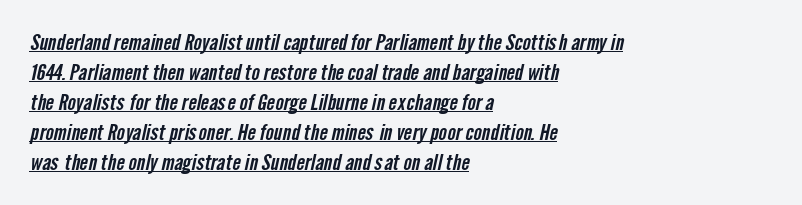
{"underline": "yes", "align": "left", "line_spacing": "normal", "line_spacing_ratio": 1.36, "letter_spacing": "normal", "letter_spacing_em": 0.0, "glyph_px": 22}
